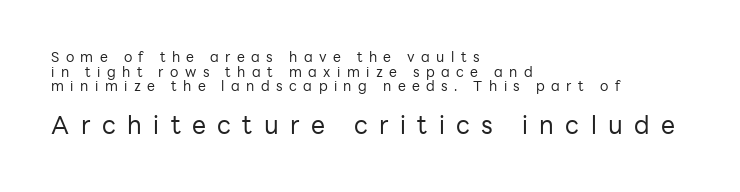
{"italic": "no", "bold": "no", "underline": "no", "align": "left", "line_spacing": "tight", "line_spacing_ratio": 1.04, "letter_spacing": "wide", "letter_spacing_em": 0.46, "larger_block": "second", "size_ratio": 1.79, "glyph_px": 25}
